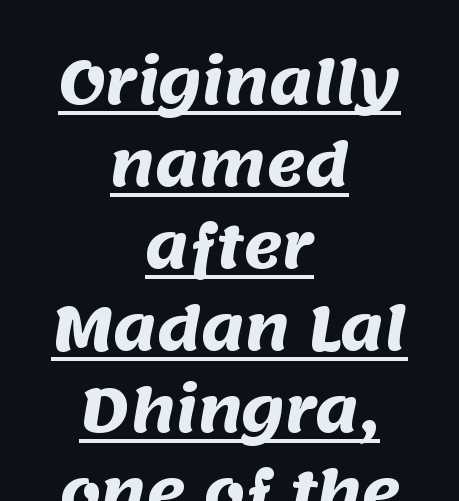
Q: Is the text bold? A: Yes.
Q: Is the typeface a serif or a sans-serif typeface? A: Sans-serif.
Q: Is the text underlined? A: Yes.
Q: How is the paragraph aligned? A: Centered.
Q: Is the spacing between letters normal or unusually wide? A: Normal.
Q: Is the spacing between lines tight, normal or loose? A: Normal.
Q: Width (condensed, normal, or wide)? A: Normal.
Q: Stroke contrast? A: Medium.
Q: x-height? A: Large.
Q: Monospaced? A: No.
